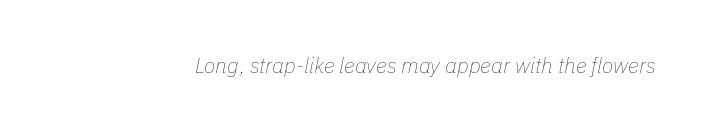
The image shows 21 px text type, italic (leaning right); set normal letter spacing, not underlined.
